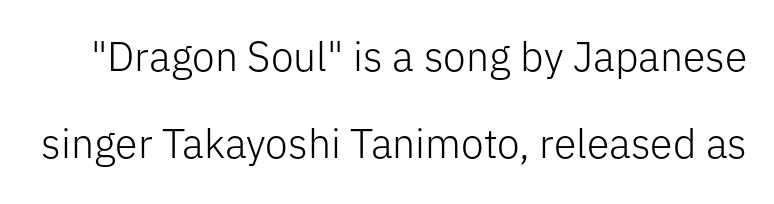
{"serif": "no", "italic": "no", "bold": "no", "weight": "light", "width": "normal", "stroke_contrast": "low", "x_height": "medium", "monospaced": "no", "underline": "no", "line_spacing": "loose", "line_spacing_ratio": 2.12, "letter_spacing": "normal", "letter_spacing_em": 0.0, "glyph_px": 41}
